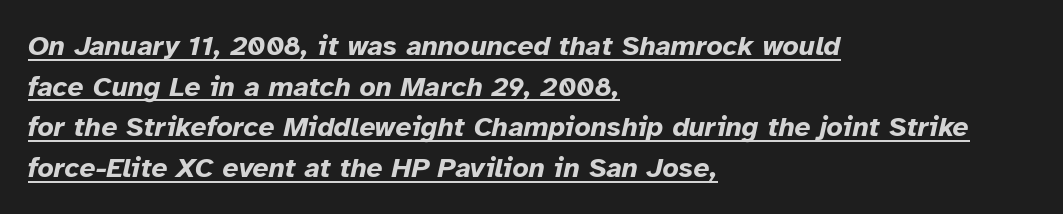
Letter spacing: default. Varying glyph widths throughout — classic text-font behaviour. I'd describe the lettering as bold — thick and assertive. Does the copy run flush right? No — it runs flush left.
